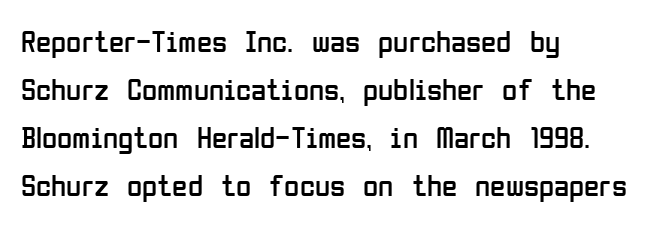
Q: Is the text bold? A: No.
Q: Is the text italic (slanted)? A: No, it is upright.
Q: Is the typeface a serif or a sans-serif typeface? A: Sans-serif.
Q: Is the text underlined? A: No.
Q: How is the paragraph aligned? A: Left-aligned.
Q: Is the spacing between letters normal or unusually wide? A: Normal.
Q: Is the spacing between lines tight, normal or loose? A: Normal.
Q: Width (condensed, normal, or wide)? A: Condensed.
Q: Stroke contrast? A: Low.
Q: x-height? A: Medium.
Q: Monospaced? A: No.
